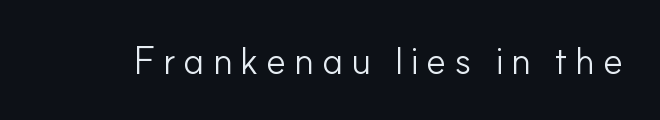
{"serif": "no", "italic": "no", "bold": "no", "weight": "light", "width": "normal", "stroke_contrast": "low", "x_height": "small", "monospaced": "no", "underline": "no", "letter_spacing": "wide", "letter_spacing_em": 0.2, "glyph_px": 38}
